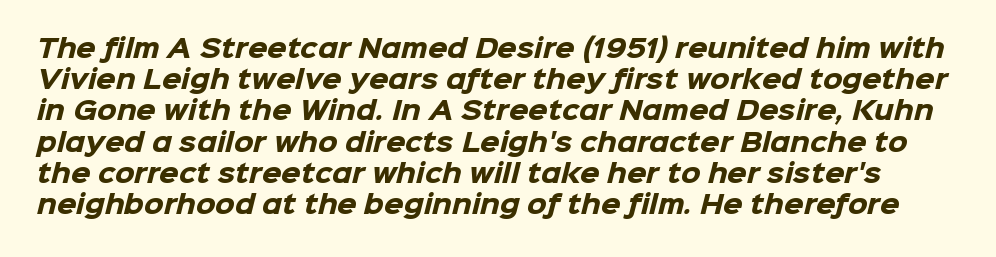
{"bold": "yes", "underline": "no", "line_spacing": "normal", "line_spacing_ratio": 1.25, "letter_spacing": "normal", "letter_spacing_em": 0.0, "glyph_px": 25}
